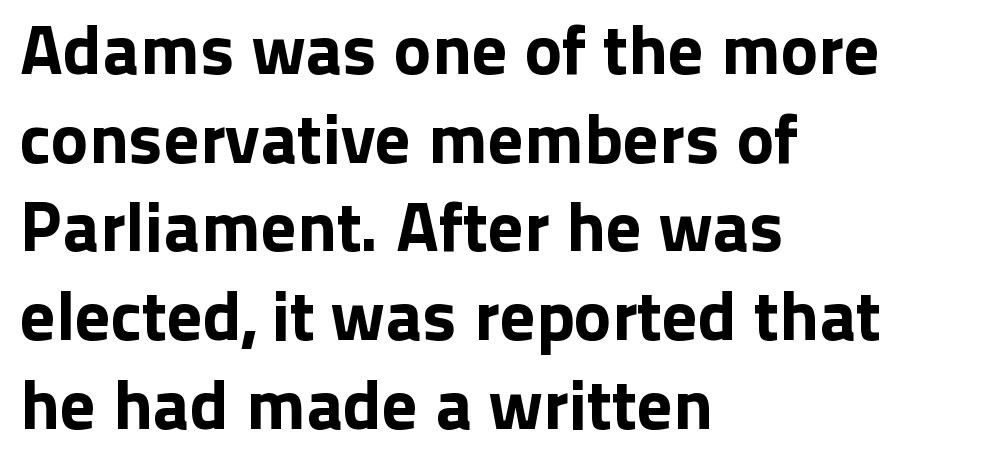
{"serif": "no", "italic": "no", "width": "normal", "stroke_contrast": "low", "x_height": "medium", "monospaced": "no", "underline": "no", "align": "left", "line_spacing": "normal", "line_spacing_ratio": 1.25, "letter_spacing": "normal", "letter_spacing_em": 0.0, "glyph_px": 71}
